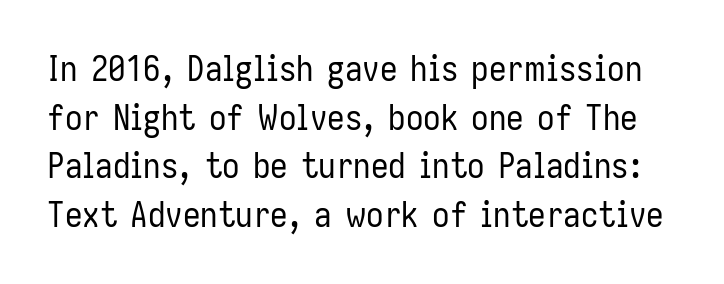
The image shows 35 px regular-weight, condensed sans-serif type, upright; set normal line spacing (1.39x), normal letter spacing, not underlined; low stroke contrast and a medium x-height.
